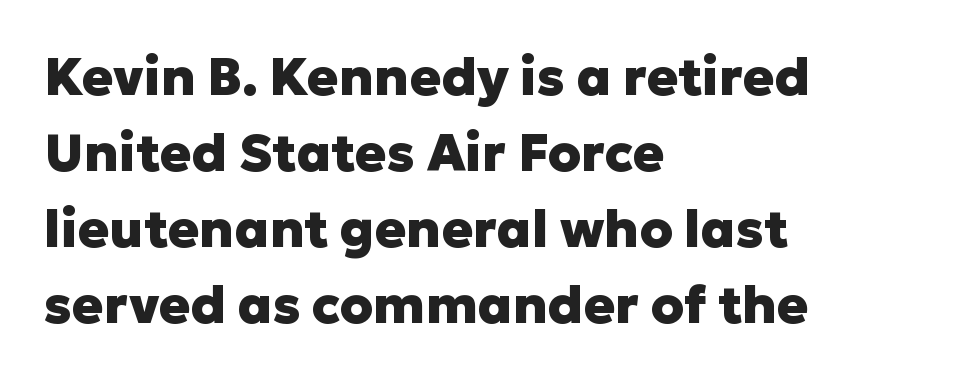
Q: Is the text bold? A: Yes.
Q: Is the text italic (slanted)? A: No, it is upright.
Q: Is the typeface a serif or a sans-serif typeface? A: Sans-serif.
Q: Is the text underlined? A: No.
Q: How is the paragraph aligned? A: Left-aligned.
Q: Is the spacing between letters normal or unusually wide? A: Normal.
Q: Is the spacing between lines tight, normal or loose? A: Normal.
Q: Width (condensed, normal, or wide)? A: Normal.
Q: Stroke contrast? A: Low.
Q: x-height? A: Medium.
Q: Monospaced? A: No.
